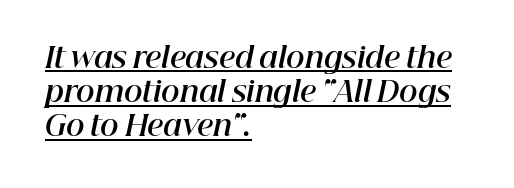
The image shows 28 px bold type, italic (leaning right); set left-aligned, line spacing 1.22x, normal letter spacing, underlined; high stroke contrast and a medium x-height.
